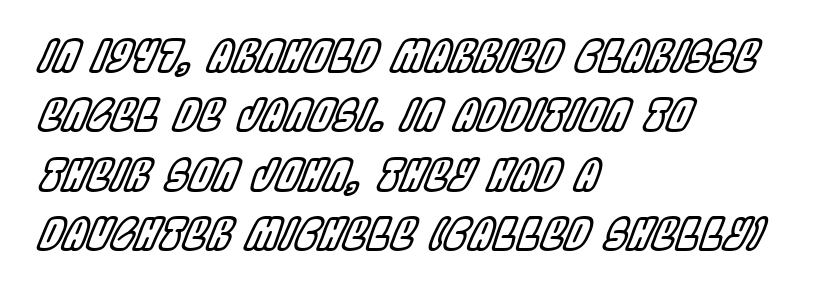
Q: Is the text italic (slanted)? A: Yes, it leans right by about 22 degrees.
Q: Is the text underlined? A: No.
Q: How is the paragraph aligned? A: Left-aligned.
Q: Is the spacing between letters normal or unusually wide? A: Normal.
Q: Is the spacing between lines tight, normal or loose? A: Normal.
Q: Width (condensed, normal, or wide)? A: Condensed.
Q: x-height? A: Large.
Q: Monospaced? A: No.
